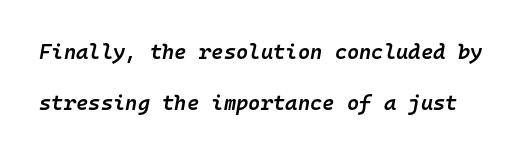
{"italic": "yes", "lean": "right", "slant_degrees": 10, "bold": "semi", "underline": "no", "line_spacing": "loose", "line_spacing_ratio": 2.44, "letter_spacing": "normal", "letter_spacing_em": 0.0, "glyph_px": 21}
